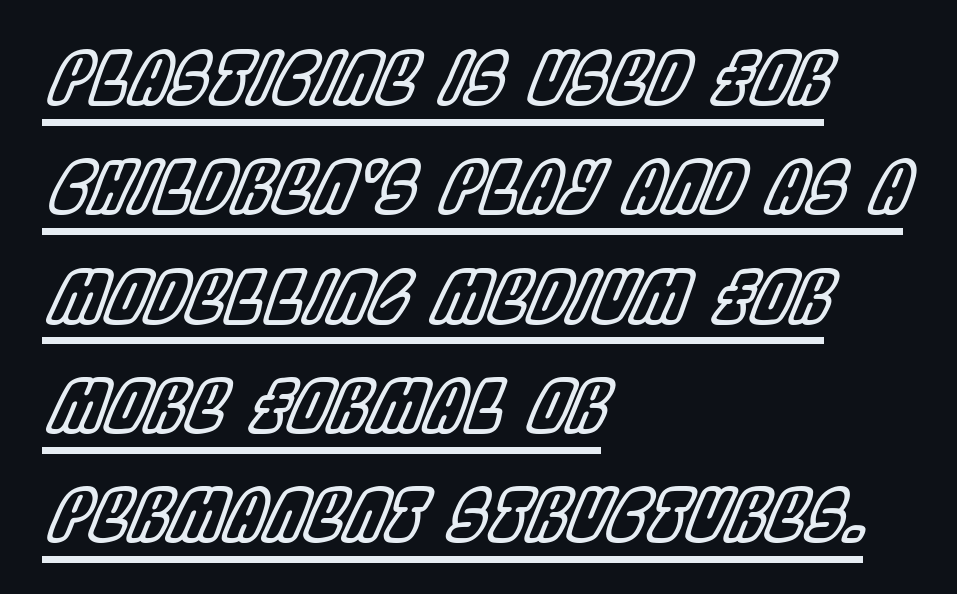
Q: Is the text italic (slanted)? A: Yes, it leans right by about 22 degrees.
Q: Is the text underlined? A: Yes.
Q: How is the paragraph aligned? A: Left-aligned.
Q: Is the spacing between letters normal or unusually wide? A: Normal.
Q: Is the spacing between lines tight, normal or loose? A: Normal.
Q: Width (condensed, normal, or wide)? A: Condensed.
Q: x-height? A: Large.
Q: Monospaced? A: No.
